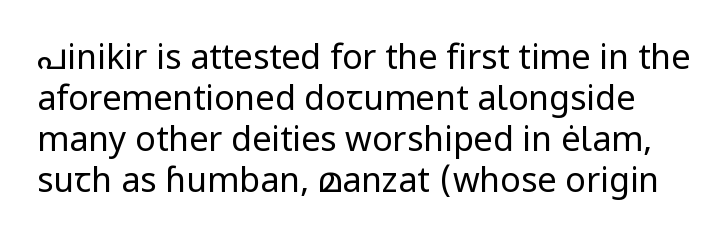
Italic? Not at all — the glyphs are vertical. Note the varied advance widths — an 'i' is clearly narrower than an 'm'. Typographically, this falls in the sans-serif category. The letters look calm and open, with moderate or lighter stems. Tracking value appears to be zero — textbook default spacing.
